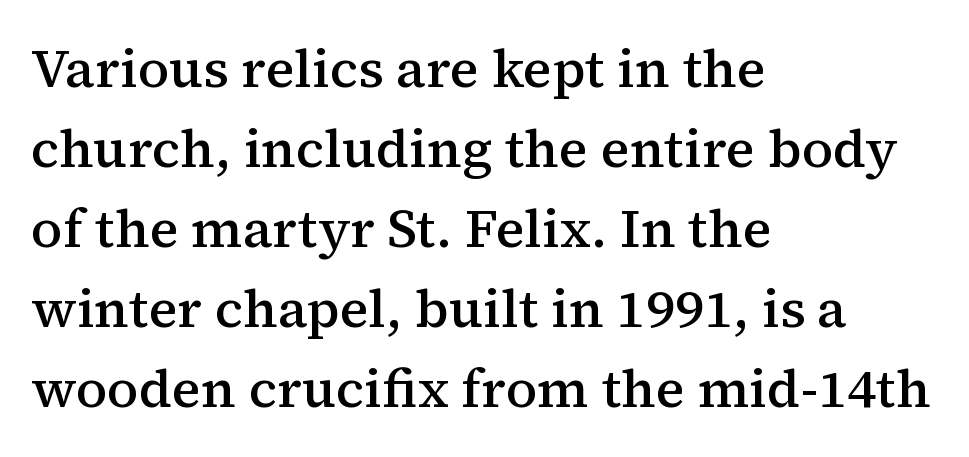
Q: Is the text bold? A: Semi-bold.
Q: Is the text italic (slanted)? A: No, it is upright.
Q: Is the typeface a serif or a sans-serif typeface? A: Serif.
Q: Is the text underlined? A: No.
Q: How is the paragraph aligned? A: Left-aligned.
Q: Is the spacing between letters normal or unusually wide? A: Normal.
Q: Is the spacing between lines tight, normal or loose? A: Normal.
Q: Width (condensed, normal, or wide)? A: Normal.
Q: Stroke contrast? A: Medium.
Q: x-height? A: Medium.
Q: Monospaced? A: No.
